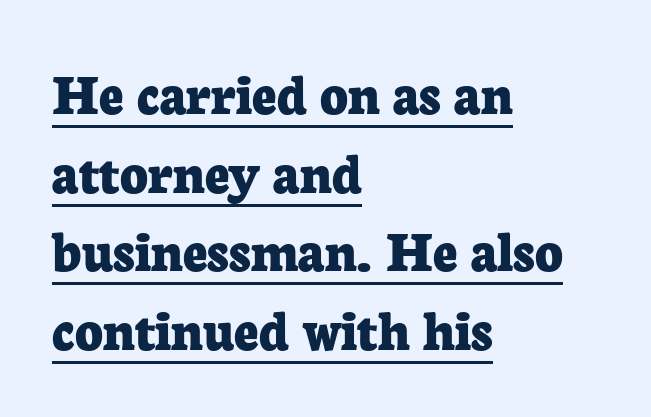
The image shows 60 px bold serif type, upright; set left-aligned, normal line spacing (1.31x), normal letter spacing, underlined; low stroke contrast and a medium x-height.
